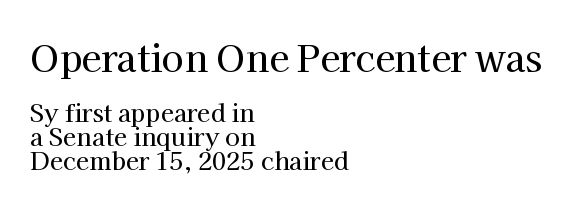
Do the characters align in a grid? No, the font is proportional. The compositor pushed each line to the left boundary. Interline gaps are noticeably narrow in this sample. Size hierarchy here favors the leading block over the trailing one.
